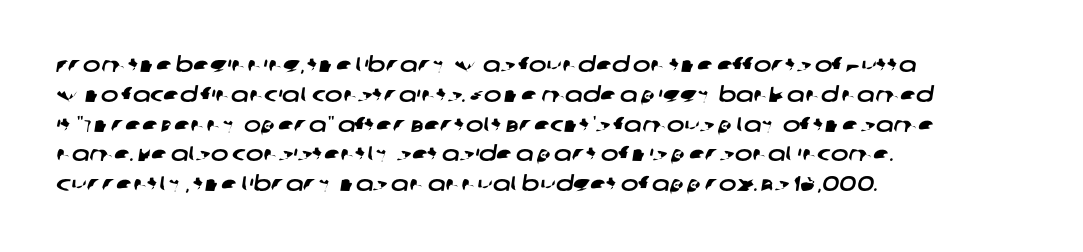
The image shows 21 px text type; set left-aligned, normal line spacing (1.42x), normal letter spacing, not underlined.
